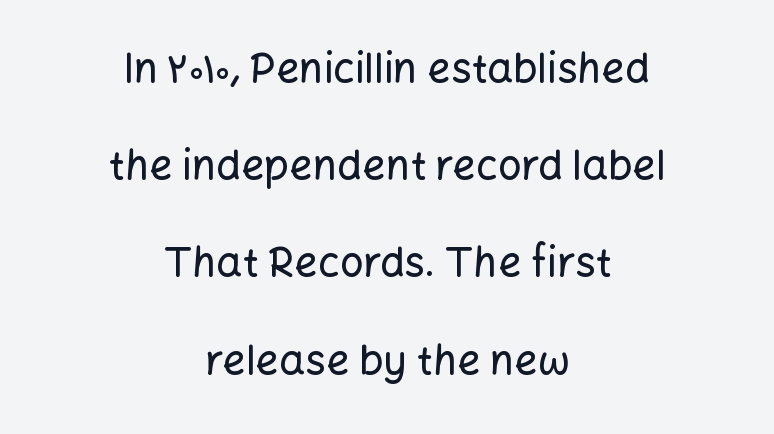
These lines are rendered in a variable-pitch font. In CSS terms this would be text-align: center. The passage shown stacks its lines with a broad gap. The designer went with a sans here, leaving each stem footless. Does the lettering tilt? It doesn't — this is upright.
